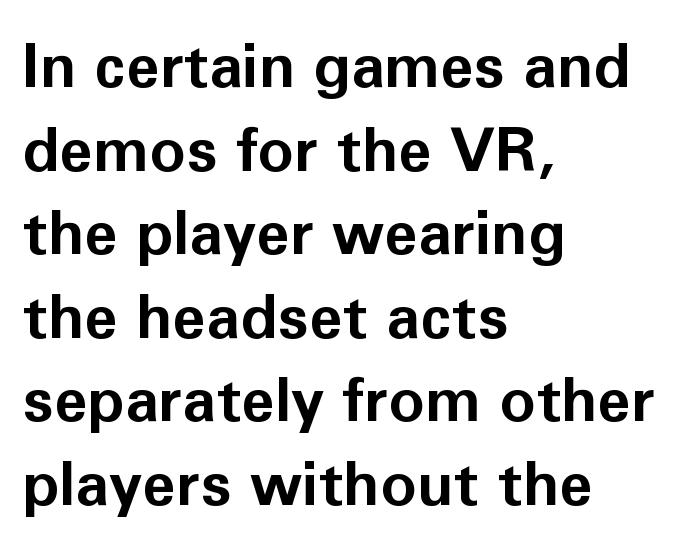
The image shows 61 px bold sans-serif type, upright; set left-aligned, normal line spacing (1.37x), normal letter spacing, not underlined; low stroke contrast and a medium x-height.
